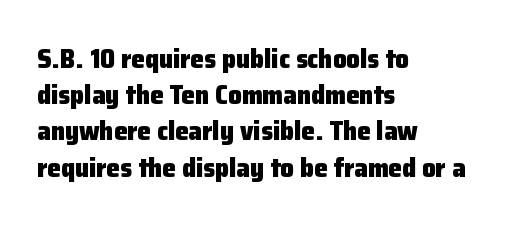
The image shows 27 px bold type, upright; set left-aligned, normal line spacing (1.34x), normal letter spacing, not underlined.
